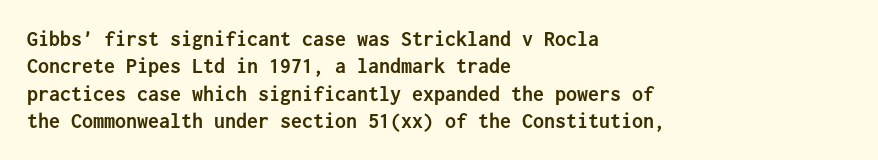
Q: Is the text bold? A: Yes.
Q: Is the text italic (slanted)? A: No, it is upright.
Q: Is the text underlined? A: No.
Q: How is the paragraph aligned? A: Left-aligned.
Q: Is the spacing between letters normal or unusually wide? A: Normal.
